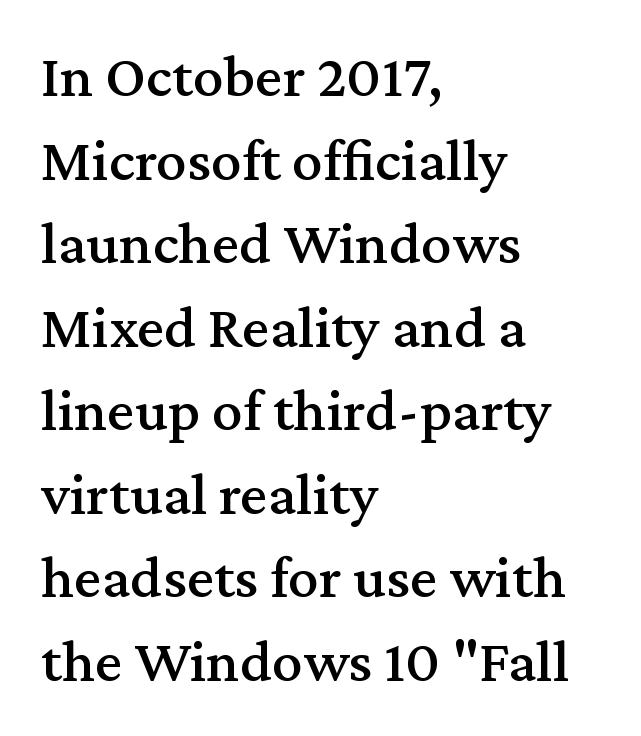
The image shows 61 px serif type, upright; set left-aligned, normal line spacing (1.37x), normal letter spacing, not underlined; medium stroke contrast and a medium x-height.
